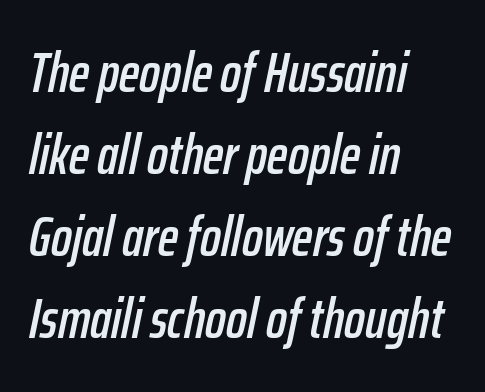
Q: Is the text italic (slanted)? A: Yes, it leans right by about 12 degrees.
Q: Is the text underlined? A: No.
Q: How is the paragraph aligned? A: Left-aligned.
Q: Is the spacing between letters normal or unusually wide? A: Normal.
Q: Is the spacing between lines tight, normal or loose? A: Normal.
Q: Width (condensed, normal, or wide)? A: Condensed.
Q: Stroke contrast? A: Low.
Q: x-height? A: Medium.
Q: Monospaced? A: No.
